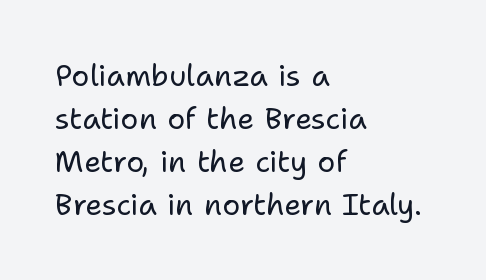
Classification — sans serif. Words appear dense and cohesive because spacing is normal. The cut favours lightness, reaching ordinary text weight at its darkest. Honestly, there is no underline to notice here at all. The space between consecutive lines is moderate.
